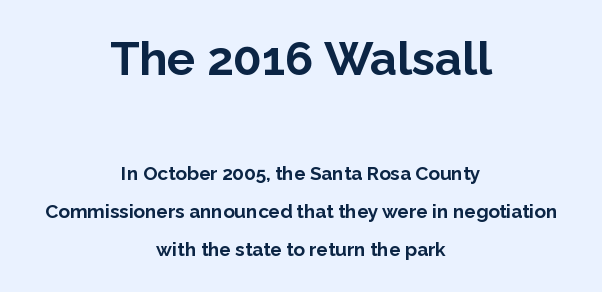
The image shows 47 px bold sans-serif type, upright; set centered, loose line spacing (2.01x), normal letter spacing, not underlined; the first (top) block is 2.47x larger; low stroke contrast and a medium x-height.
